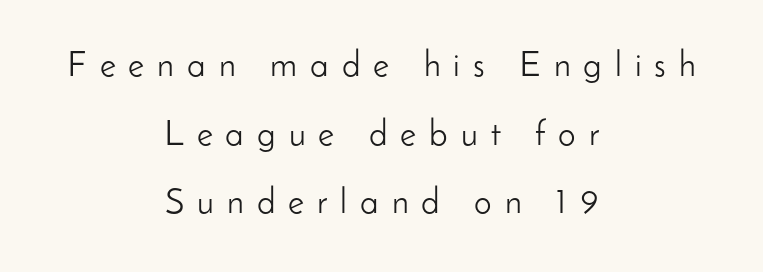
Q: Is the text bold? A: No.
Q: Is the text italic (slanted)? A: No, it is upright.
Q: Is the typeface a serif or a sans-serif typeface? A: Sans-serif.
Q: Is the text underlined? A: No.
Q: How is the paragraph aligned? A: Centered.
Q: Is the spacing between letters normal or unusually wide? A: Unusually wide.
Q: Is the spacing between lines tight, normal or loose? A: Loose.
Q: Width (condensed, normal, or wide)? A: Normal.
Q: Stroke contrast? A: Low.
Q: x-height? A: Small.
Q: Monospaced? A: No.
